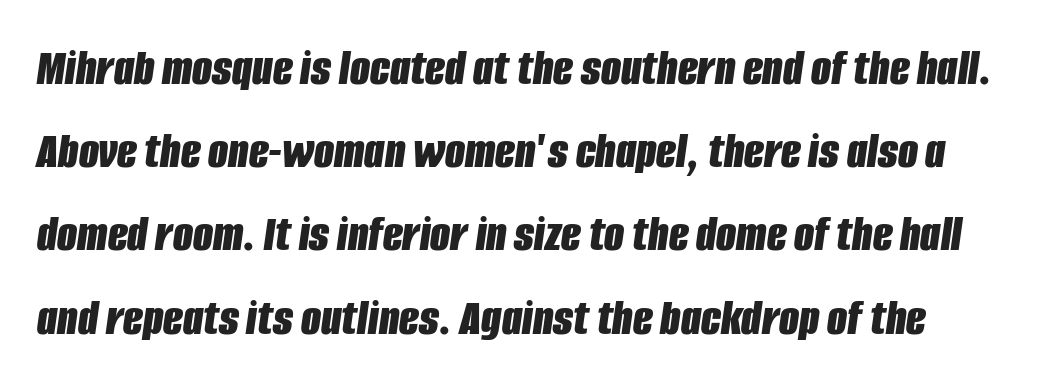
The image shows 52 px bold, condensed type, italic (leaning right); set normal line spacing (1.6x), normal letter spacing, not underlined; low stroke contrast and a large x-height.
